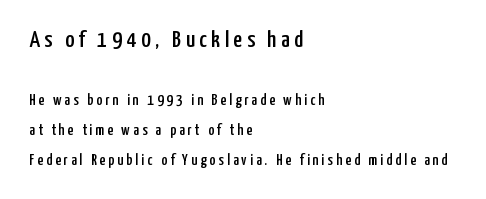
In CSS terms this would be text-align: left. Clear beneath every line of the passage. The rendering shrinks the type as you move from the upper chunk to the lower. Rendered with straight, roman letterforms.
